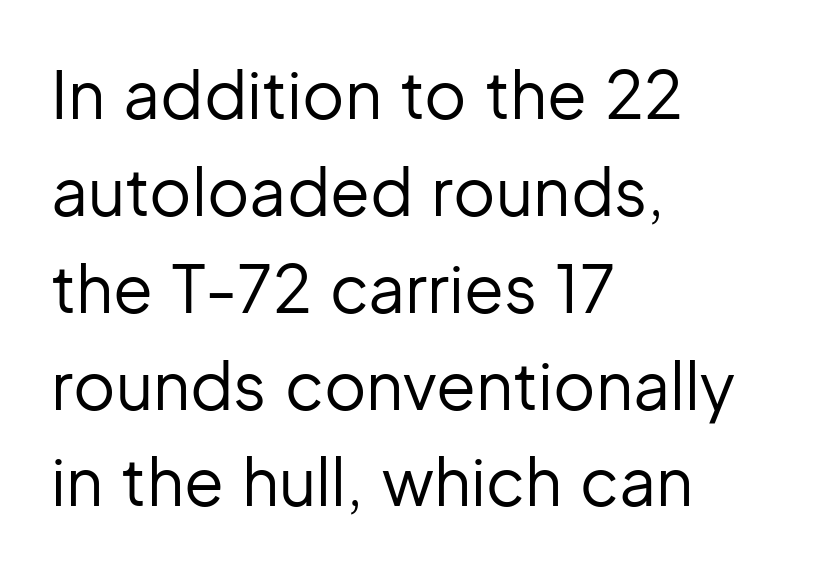
Any mark beneath the type? The region is blank. Compared with typical body copy, the letter spacing here is the same. The face used here is a sans, in the tradition of grotesques and geometrics. A typesetter would mark this as roman, not italic. Vertical stems look standard width or narrower in stroke. You could not count columns in this text — the font is proportionally spaced.
